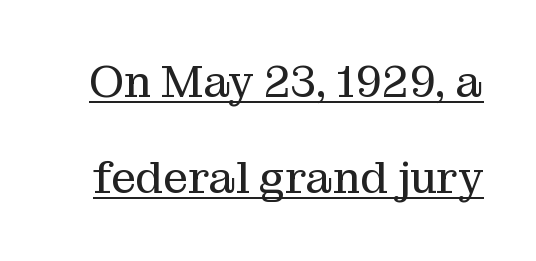
{"serif": "yes", "italic": "no", "bold": "no", "weight": "regular", "width": "normal", "stroke_contrast": "medium", "x_height": "medium", "monospaced": "no", "underline": "yes", "line_spacing": "loose", "line_spacing_ratio": 2.19, "letter_spacing": "normal", "letter_spacing_em": 0.0, "glyph_px": 44}
